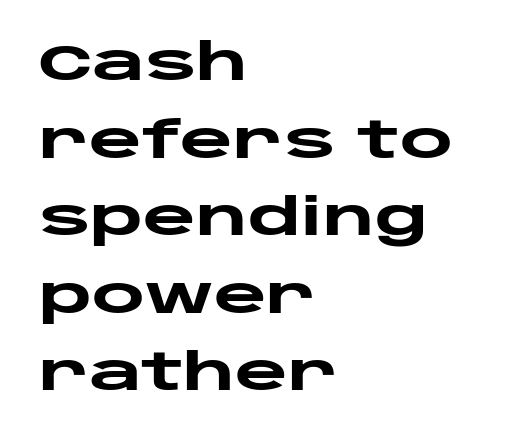
{"serif": "no", "italic": "no", "bold": "yes", "weight": "heavy", "width": "wide", "stroke_contrast": "low", "x_height": "large", "monospaced": "no", "underline": "no", "align": "left", "line_spacing": "normal", "line_spacing_ratio": 1.52, "letter_spacing": "normal", "letter_spacing_em": 0.0, "glyph_px": 51}
